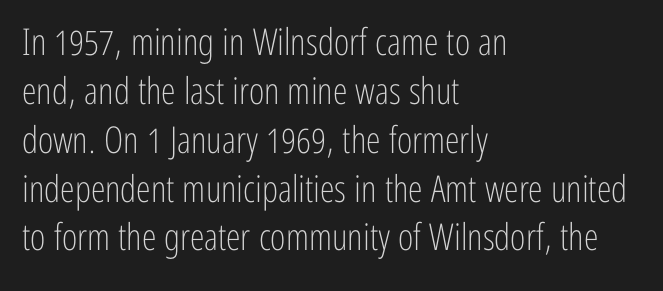
Q: Is the text bold? A: No.
Q: Is the text italic (slanted)? A: No, it is upright.
Q: Is the typeface a serif or a sans-serif typeface? A: Sans-serif.
Q: Is the text underlined? A: No.
Q: How is the paragraph aligned? A: Left-aligned.
Q: Is the spacing between letters normal or unusually wide? A: Normal.
Q: Is the spacing between lines tight, normal or loose? A: Normal.
Q: Width (condensed, normal, or wide)? A: Condensed.
Q: Stroke contrast? A: Low.
Q: x-height? A: Medium.
Q: Monospaced? A: No.
